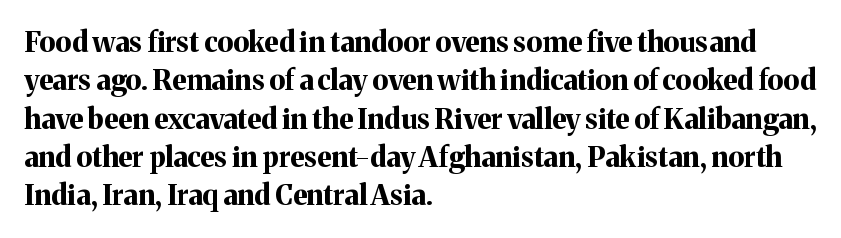
Weight check: bold — yes, fully. The letters advance in unequal steps, a hallmark of proportional type. Small tapered or slab feet sit at the stroke ends, so this counts as serif. Casual observation: everything's shoved over to the left.
